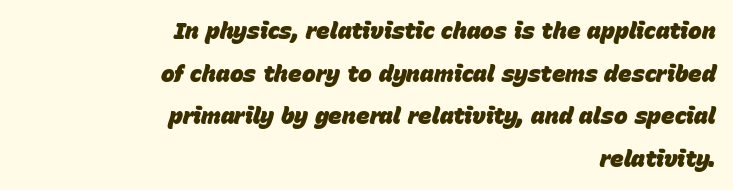
Every letter is thick-stroked: bold, no question. Tracking value appears to be zero — textbook default spacing. Leftover space on each line is placed entirely before the opening word. The gap between lines stays unmarked. Italic? Definitely — the glyphs are oblique.
